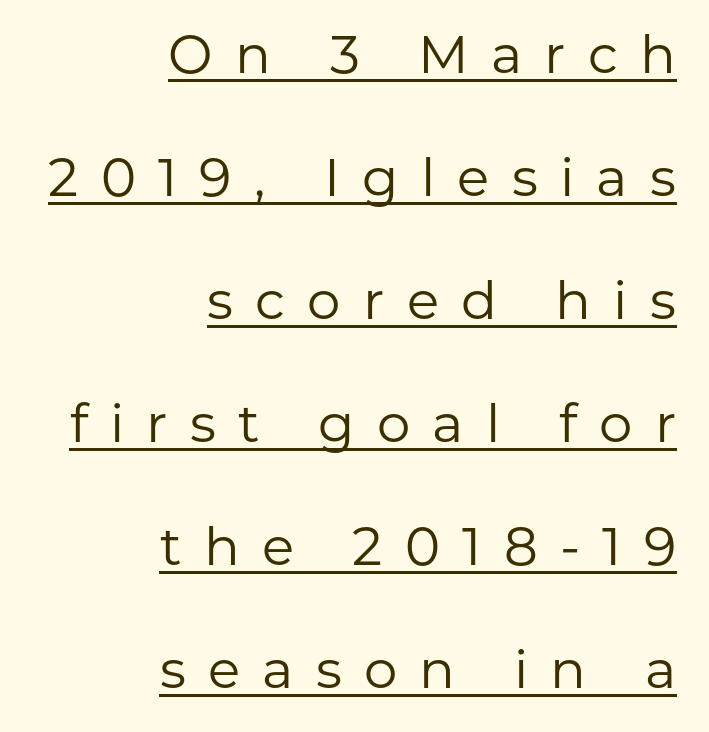
Q: Is the text bold? A: No.
Q: Is the text italic (slanted)? A: No, it is upright.
Q: Is the typeface a serif or a sans-serif typeface? A: Sans-serif.
Q: Is the text underlined? A: Yes.
Q: How is the paragraph aligned? A: Right-aligned.
Q: Is the spacing between letters normal or unusually wide? A: Unusually wide.
Q: Is the spacing between lines tight, normal or loose? A: Loose.
Q: Width (condensed, normal, or wide)? A: Normal.
Q: Stroke contrast? A: Low.
Q: x-height? A: Medium.
Q: Monospaced? A: No.
